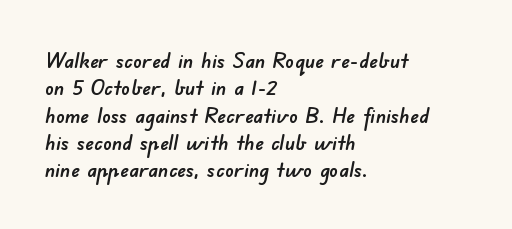
The image shows 22 px text type; set left-aligned, line spacing 1.24x, normal letter spacing, not underlined.
